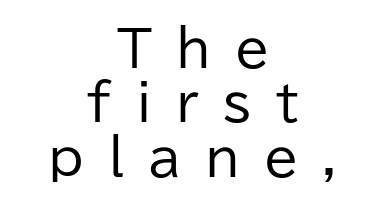
Q: Is the text bold? A: No.
Q: Is the text italic (slanted)? A: No, it is upright.
Q: Is the typeface a serif or a sans-serif typeface? A: Sans-serif.
Q: Is the text underlined? A: No.
Q: How is the paragraph aligned? A: Centered.
Q: Is the spacing between letters normal or unusually wide? A: Unusually wide.
Q: Is the spacing between lines tight, normal or loose? A: Tight.
Q: Width (condensed, normal, or wide)? A: Normal.
Q: Stroke contrast? A: Low.
Q: x-height? A: Medium.
Q: Monospaced? A: No.
